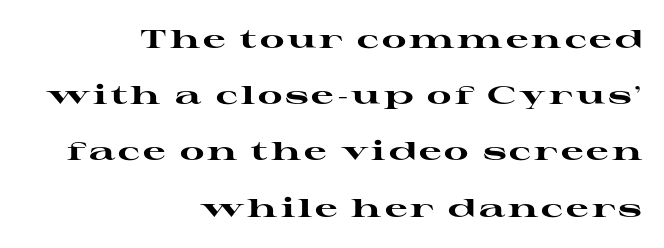
{"italic": "no", "bold": "yes", "underline": "no", "align": "right", "line_spacing": "loose", "line_spacing_ratio": 2.25, "glyph_px": 25}
